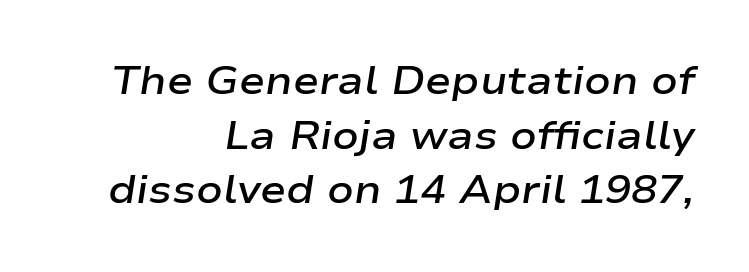
Q: Is the text bold? A: Semi-bold.
Q: Is the text italic (slanted)? A: Yes, it leans right by about 9 degrees.
Q: Is the text underlined? A: No.
Q: How is the paragraph aligned? A: Right-aligned.
Q: Is the spacing between letters normal or unusually wide? A: Normal.
Q: Is the spacing between lines tight, normal or loose? A: Normal.
Q: Width (condensed, normal, or wide)? A: Wide.
Q: Stroke contrast? A: Low.
Q: x-height? A: Medium.
Q: Monospaced? A: No.
